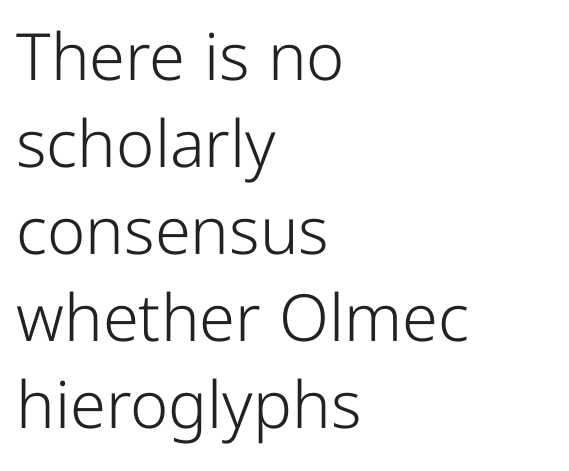
{"serif": "no", "italic": "no", "bold": "no", "weight": "light", "width": "condensed", "stroke_contrast": "low", "x_height": "medium", "monospaced": "no", "underline": "no", "align": "left", "line_spacing": "normal", "line_spacing_ratio": 1.34, "letter_spacing": "normal", "letter_spacing_em": 0.0, "glyph_px": 65}
